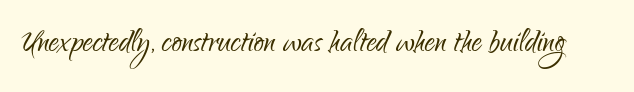
Weight: in the light-to-regular range. You can tell from the bare stems that sans-serif type was used. Descenders hang freely into open space. The letters sit at their default tracking, neither squeezed nor spread. This sample has the flowing, uneven cadence of proportional lettering.
